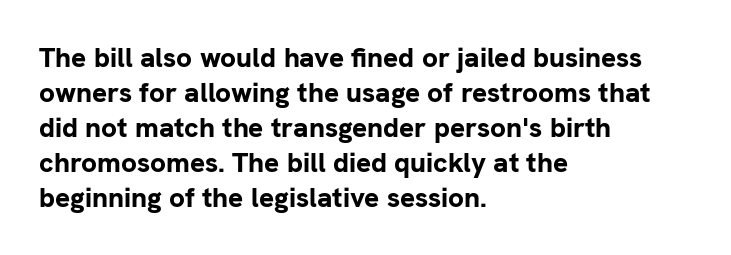
The image shows 28 px bold sans-serif type, upright; set left-aligned, normal line spacing (1.25x), normal letter spacing, not underlined; low stroke contrast and a medium x-height.
